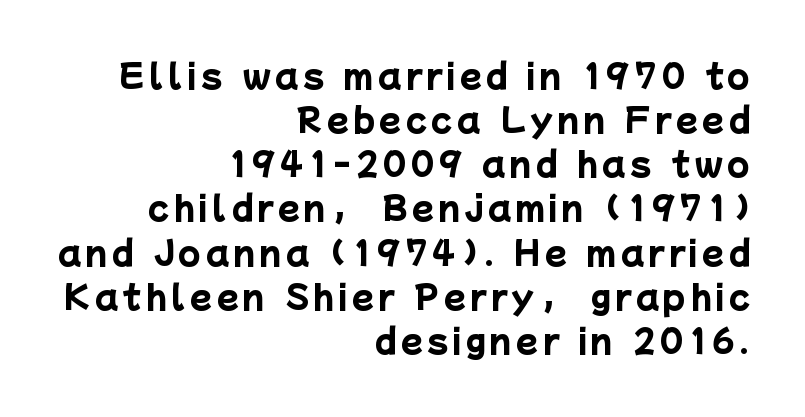
The image shows 32 px heavy sans-serif type; set right-aligned, normal line spacing (1.38x), not underlined; low stroke contrast and a medium x-height.
